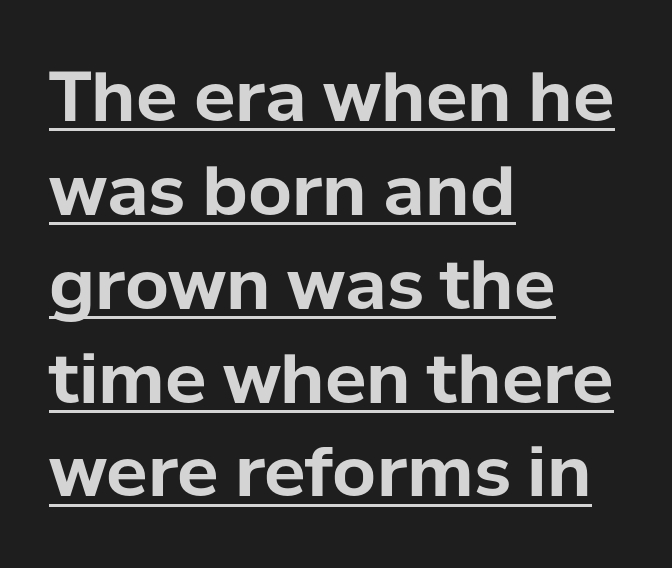
{"serif": "no", "italic": "no", "bold": "yes", "weight": "bold", "width": "normal", "stroke_contrast": "low", "x_height": "medium", "monospaced": "no", "underline": "yes", "align": "left", "line_spacing": "normal", "line_spacing_ratio": 1.36, "letter_spacing": "normal", "letter_spacing_em": 0.0, "glyph_px": 69}
